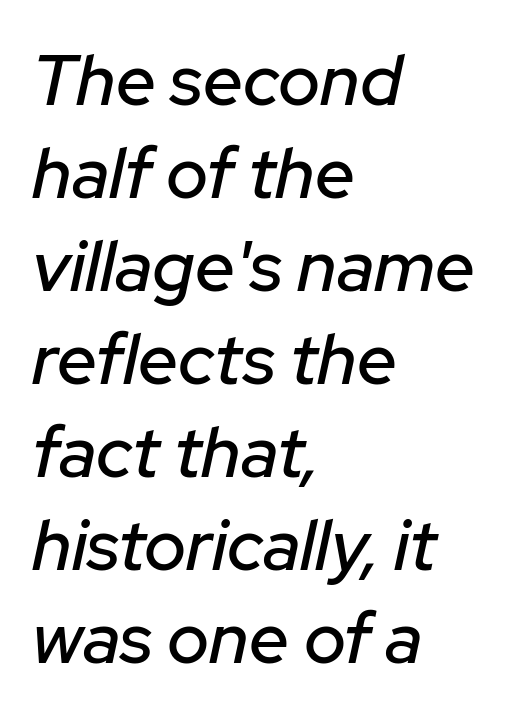
The image shows 71 px text type, italic (leaning right); set left-aligned, normal line spacing (1.31x), normal letter spacing, not underlined; low stroke contrast and a medium x-height.
